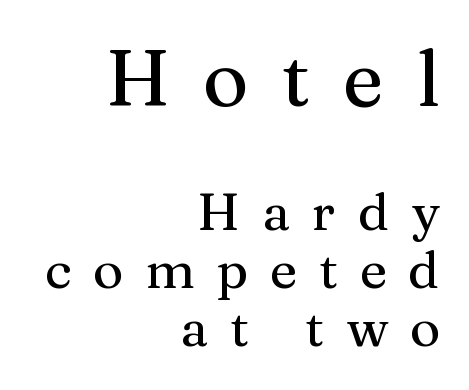
The image shows 78 px serif type, upright; set right-aligned, tight line spacing (1.12x), unusually wide letter spacing (+0.42 em), not underlined; the first (top) block is 1.5x larger; medium stroke contrast and a medium x-height.
